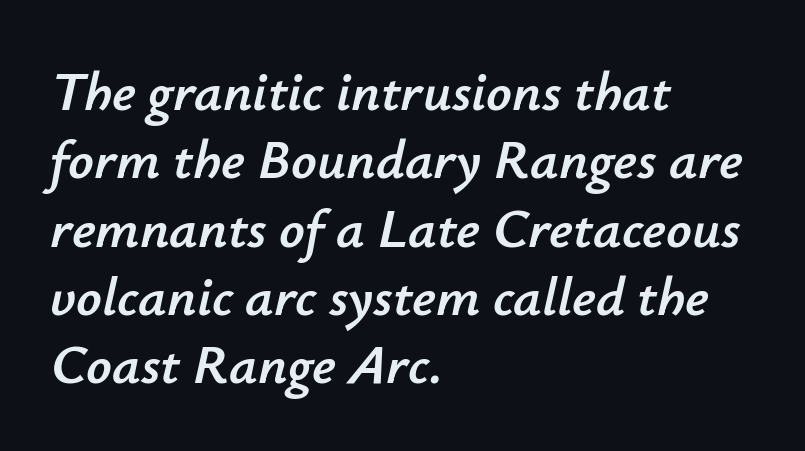
Standard letterfit; no display-style spreading of the glyphs. Notice how the passage keeps a crisp vertical edge on the left only. These lines are rendered in a variable-pitch font. The specimen reads as italic at a glance.
